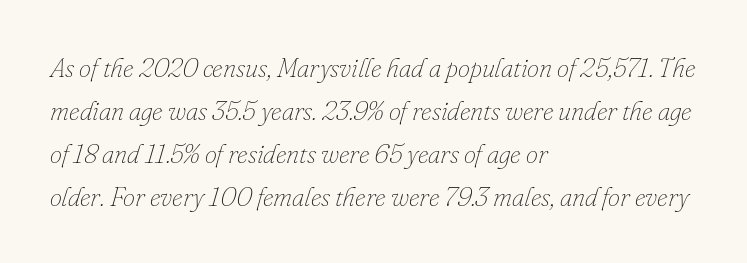
Q: Is the text bold? A: No.
Q: Is the text italic (slanted)? A: Yes, it leans right by about 16 degrees.
Q: Is the text underlined? A: No.
Q: How is the paragraph aligned? A: Left-aligned.
Q: Is the spacing between letters normal or unusually wide? A: Normal.
Q: Is the spacing between lines tight, normal or loose? A: Normal.
